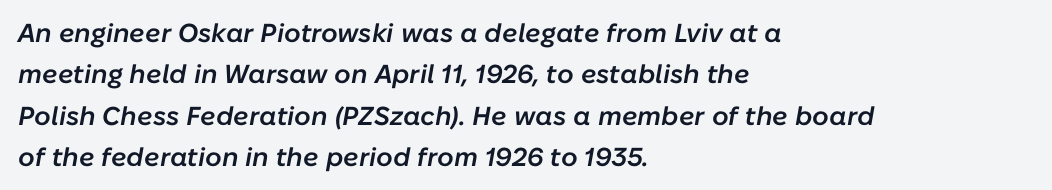
Q: Is the text bold? A: Semi-bold.
Q: Is the text italic (slanted)? A: Yes, it leans right by about 10 degrees.
Q: Is the text underlined? A: No.
Q: How is the paragraph aligned? A: Left-aligned.
Q: Is the spacing between letters normal or unusually wide? A: Normal.
Q: Is the spacing between lines tight, normal or loose? A: Normal.
